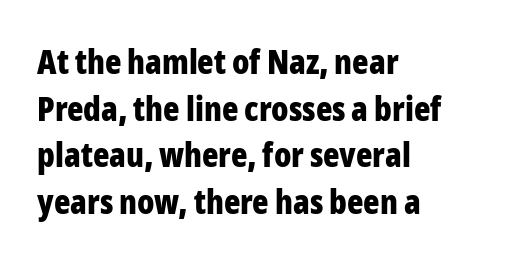
Q: Is the text bold? A: Yes.
Q: Is the text italic (slanted)? A: No, it is upright.
Q: Is the typeface a serif or a sans-serif typeface? A: Sans-serif.
Q: Is the text underlined? A: No.
Q: How is the paragraph aligned? A: Left-aligned.
Q: Is the spacing between letters normal or unusually wide? A: Normal.
Q: Is the spacing between lines tight, normal or loose? A: Normal.
Q: Width (condensed, normal, or wide)? A: Condensed.
Q: Stroke contrast? A: Low.
Q: x-height? A: Medium.
Q: Monospaced? A: No.
